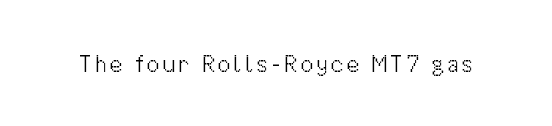
Honestly, there is no underline to notice here at all. This is roman type, the default non-slanted kind. Weight: not bold — regular or lighter.
